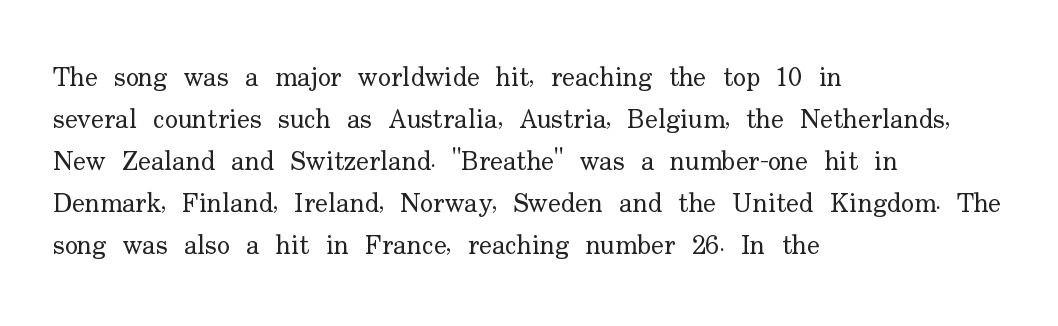
{"italic": "no", "bold": "no", "underline": "no", "align": "left", "line_spacing": "normal", "line_spacing_ratio": 1.56, "letter_spacing": "normal", "letter_spacing_em": 0.0, "glyph_px": 27}
